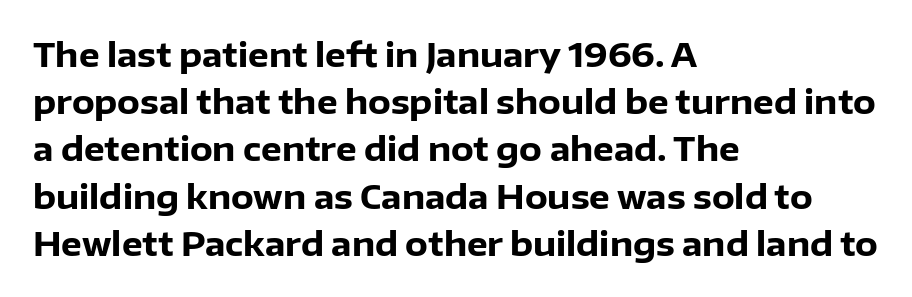
Q: Is the text bold? A: Yes.
Q: Is the text italic (slanted)? A: No, it is upright.
Q: Is the typeface a serif or a sans-serif typeface? A: Sans-serif.
Q: Is the text underlined? A: No.
Q: How is the paragraph aligned? A: Left-aligned.
Q: Is the spacing between letters normal or unusually wide? A: Normal.
Q: Is the spacing between lines tight, normal or loose? A: Normal.
Q: Width (condensed, normal, or wide)? A: Normal.
Q: Stroke contrast? A: Low.
Q: x-height? A: Medium.
Q: Monospaced? A: No.
